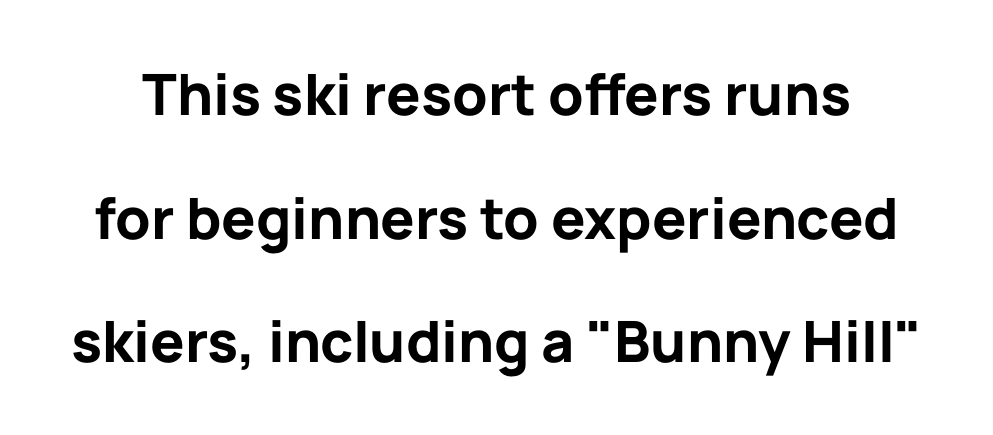
{"serif": "no", "italic": "no", "bold": "yes", "weight": "bold", "width": "normal", "stroke_contrast": "low", "x_height": "medium", "monospaced": "no", "underline": "no", "line_spacing": "loose", "line_spacing_ratio": 2.17, "letter_spacing": "normal", "letter_spacing_em": 0.0, "glyph_px": 57}
